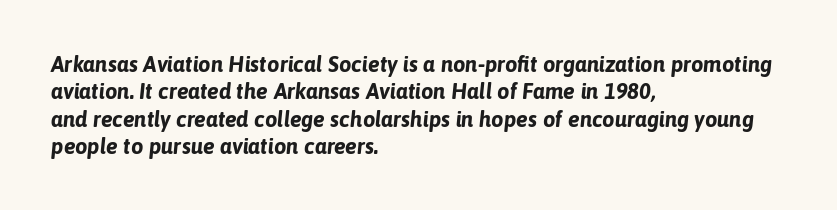
{"italic": "yes", "lean": "right", "slant_degrees": 6, "bold": "yes", "underline": "no", "align": "left", "line_spacing_ratio": 1.24, "letter_spacing": "normal", "letter_spacing_em": 0.0, "glyph_px": 22}
